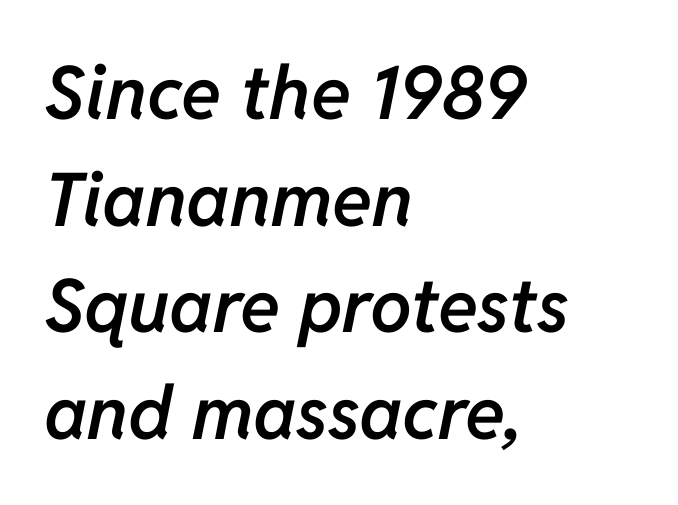
The image shows 74 px semibold type, italic (leaning right); set left-aligned, normal line spacing (1.44x), normal letter spacing, not underlined; low stroke contrast and a medium x-height.
